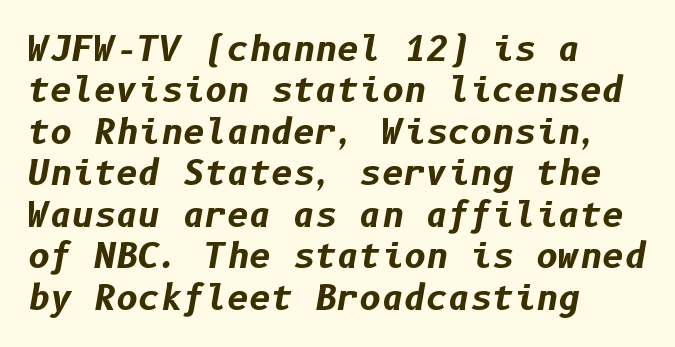
{"italic": "yes", "lean": "right", "slant_degrees": 10, "bold": "yes", "weight": "bold", "width": "normal", "stroke_contrast": "low", "x_height": "medium", "underline": "no", "align": "left", "line_spacing_ratio": 1.22, "letter_spacing": "normal", "letter_spacing_em": 0.0, "glyph_px": 34}
